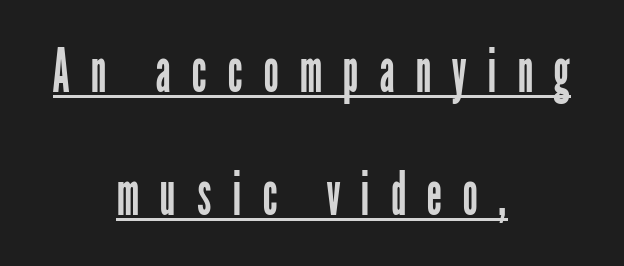
{"serif": "no", "italic": "no", "bold": "no", "weight": "regular", "width": "condensed", "stroke_contrast": "low", "x_height": "medium", "monospaced": "no", "underline": "yes", "align": "center", "line_spacing": "loose", "line_spacing_ratio": 2.02, "letter_spacing": "wide", "letter_spacing_em": 0.34, "glyph_px": 61}
